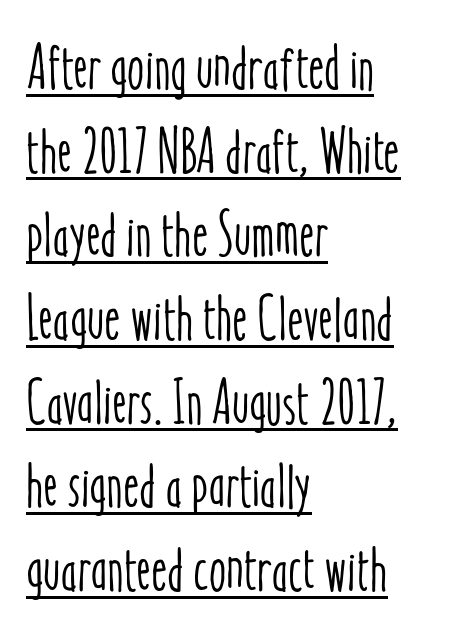
The image shows 62 px condensed type, upright; set left-aligned, normal line spacing (1.35x), normal letter spacing, underlined; low stroke contrast and a medium x-height.
